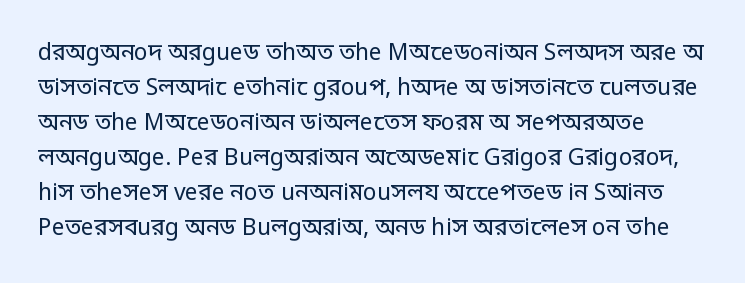
{"italic": "no", "bold": "no", "underline": "no", "line_spacing": "normal", "line_spacing_ratio": 1.52, "letter_spacing": "normal", "letter_spacing_em": 0.0, "glyph_px": 23}
